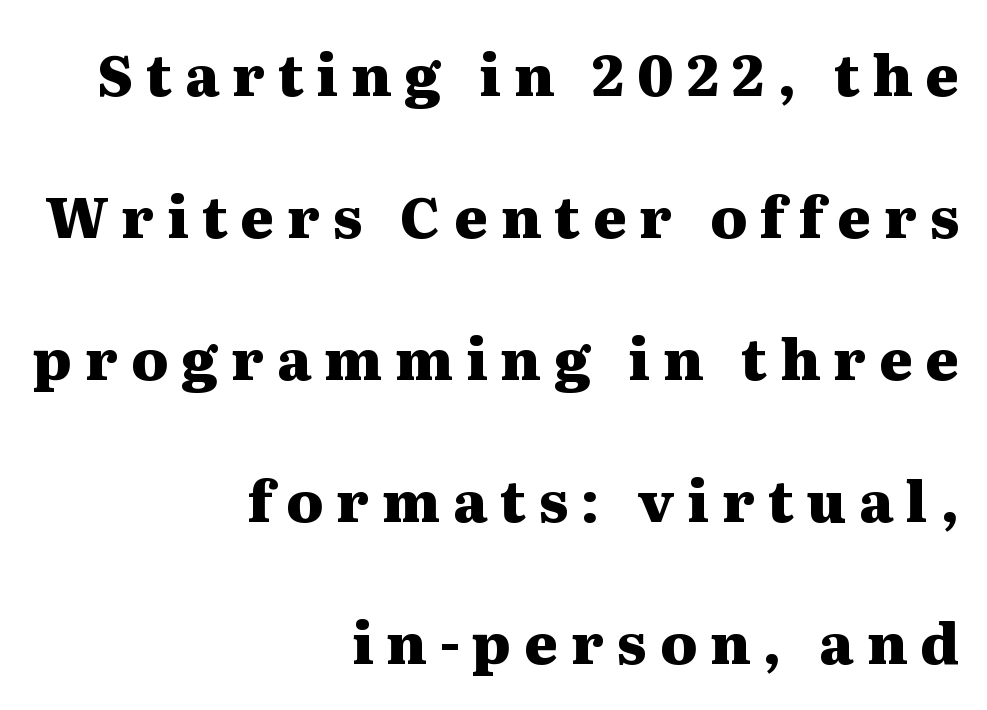
Words appear elongated and porous because spacing is wide. This sample trades compactness for vertical openness between lines. The area under the type is left untouched. Strokes here are thick enough to call this a true bold.
